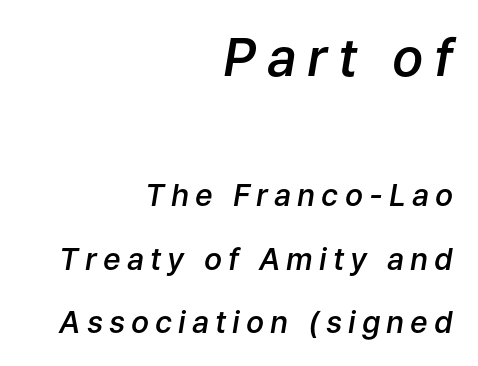
The image shows 52 px semibold type, italic (leaning right); set right-aligned, loose line spacing (2.11x), unusually wide letter spacing (+0.2 em), not underlined; the first (top) block is 1.73x larger; low stroke contrast and a medium x-height.
